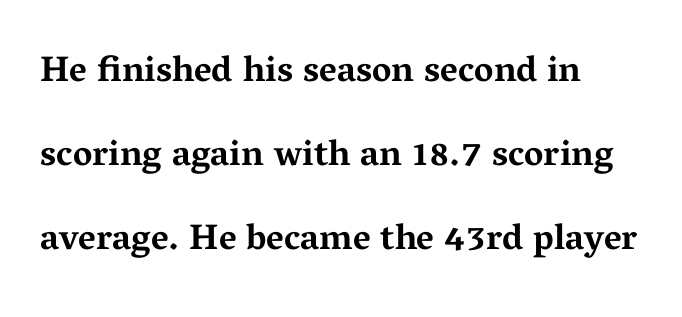
Weight check: bold — yes, fully. Each letter keeps its own natural width here, so spacing adapts to shape. The compositor pushed each line to the left boundary. Rendered with straight, roman letterforms.
